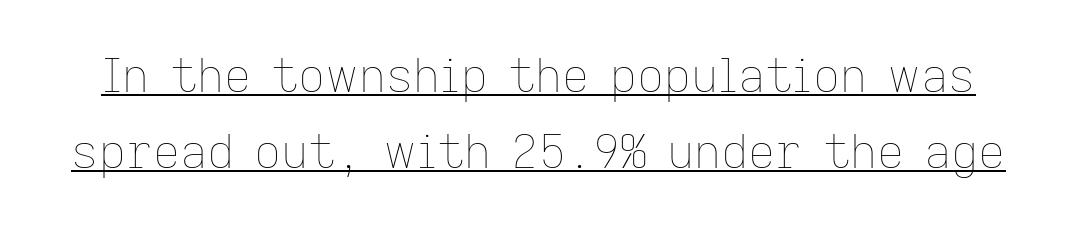
The image shows 47 px thin type, upright; set normal line spacing (1.62x), normal letter spacing, underlined; low stroke contrast and a medium x-height.
